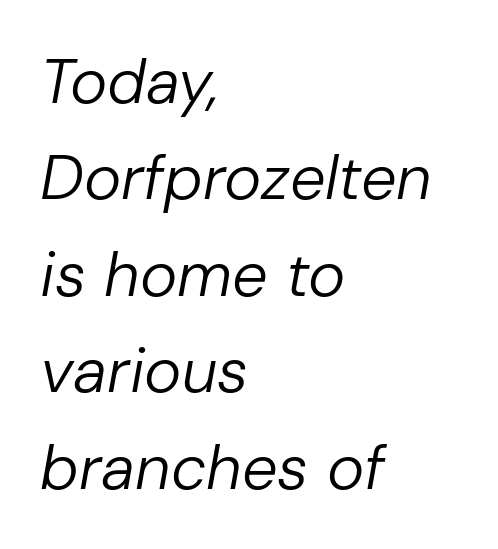
Weight: regular or lighter. The font's italic variant was chosen for this text. Inter-character spacing is left at the font's built-in metrics. Note the varied advance widths — an 'i' is clearly narrower than an 'm'.
